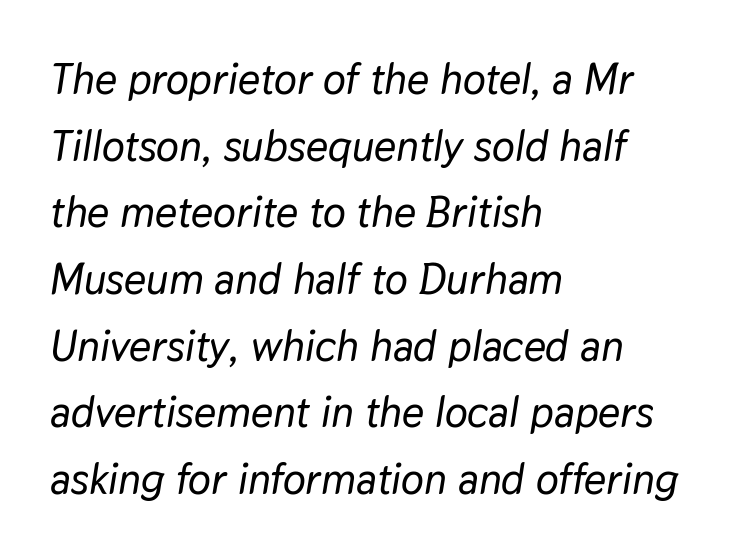
The image shows 43 px text type, italic (leaning right); set left-aligned, normal line spacing (1.55x), normal letter spacing, not underlined; low stroke contrast and a medium x-height.
